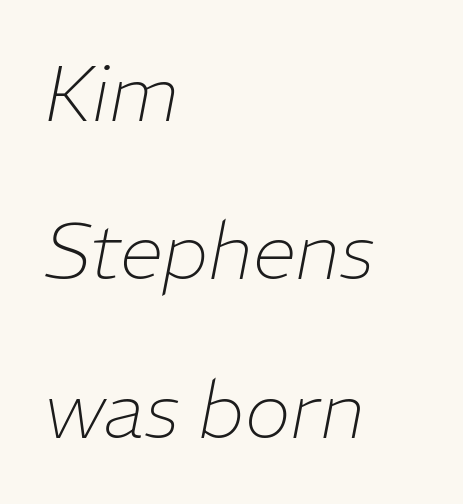
Q: Is the text bold? A: No.
Q: Is the text italic (slanted)? A: Yes, it leans right by about 11 degrees.
Q: Is the text underlined? A: No.
Q: How is the paragraph aligned? A: Left-aligned.
Q: Is the spacing between letters normal or unusually wide? A: Normal.
Q: Is the spacing between lines tight, normal or loose? A: Loose.
Q: Width (condensed, normal, or wide)? A: Normal.
Q: Stroke contrast? A: Low.
Q: x-height? A: Medium.
Q: Monospaced? A: No.
